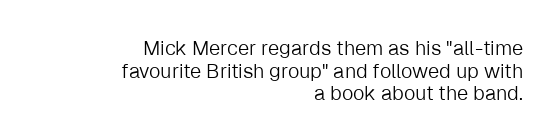
Stems and bowls with no extra thickness — not bold. This rendering uses right alignment, leaving the left contour irregular. Honestly, the rows look squashed on top of each other. Words appear dense and cohesive because spacing is normal.
